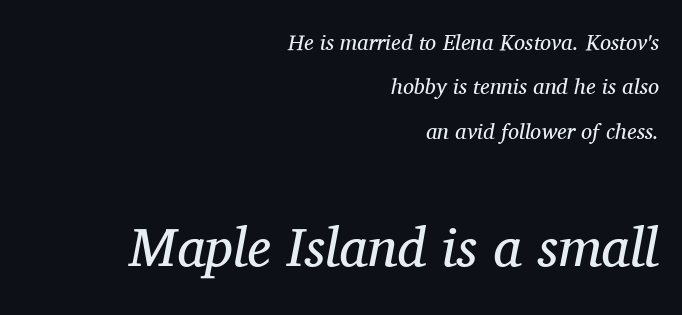
{"serif": "yes", "italic": "yes", "lean": "right", "slant_degrees": 11, "bold": "no", "weight": "regular", "width": "normal", "stroke_contrast": "medium", "x_height": "medium", "monospaced": "no", "underline": "no", "align": "right", "line_spacing": "loose", "line_spacing_ratio": 2.02, "letter_spacing": "normal", "letter_spacing_em": 0.0, "larger_block": "second", "size_ratio": 2.5, "glyph_px": 55}
